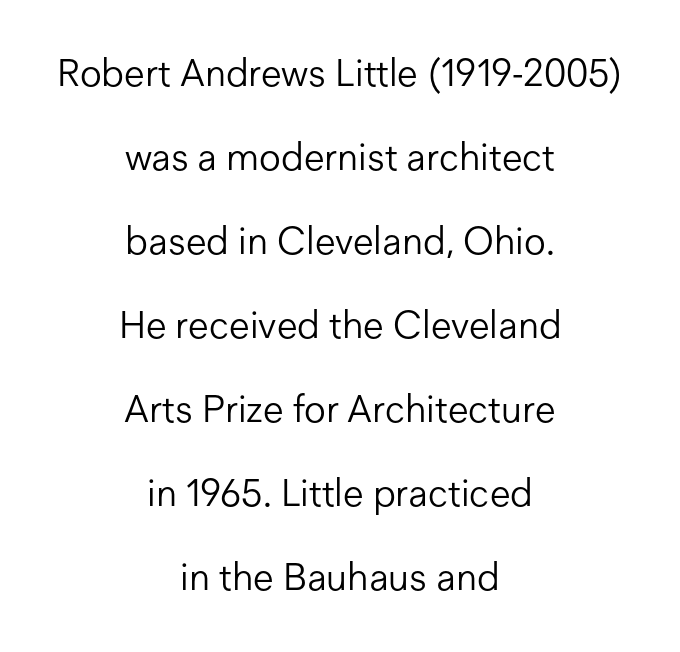
Q: Is the text bold? A: No.
Q: Is the text italic (slanted)? A: No, it is upright.
Q: Is the typeface a serif or a sans-serif typeface? A: Sans-serif.
Q: Is the text underlined? A: No.
Q: How is the paragraph aligned? A: Centered.
Q: Is the spacing between letters normal or unusually wide? A: Normal.
Q: Is the spacing between lines tight, normal or loose? A: Loose.
Q: Width (condensed, normal, or wide)? A: Normal.
Q: Stroke contrast? A: Low.
Q: x-height? A: Medium.
Q: Monospaced? A: No.
